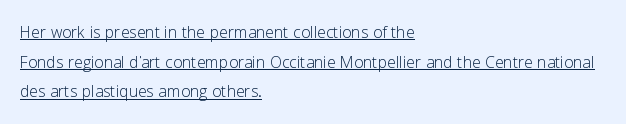
Glyph-to-glyph distance matches everyday printed text. Unbolded letterforms with no extra heft. This is underlined copy, the kind a proofreader might mark for attention. The axis of the letterforms is exactly vertical. Regarding leading, the lines here are spaced in the standard way.
